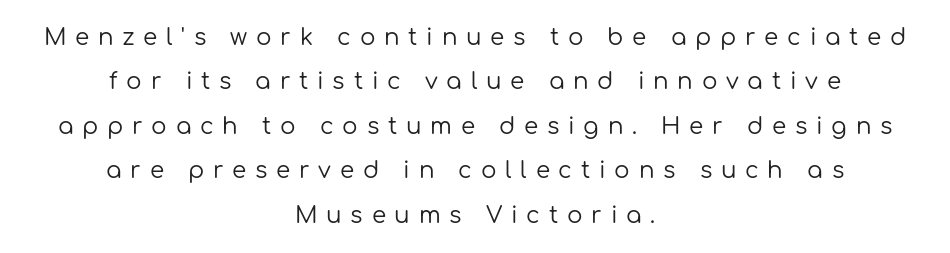
{"italic": "no", "bold": "no", "underline": "no", "align": "center", "line_spacing": "loose", "line_spacing_ratio": 1.93, "letter_spacing": "wide", "letter_spacing_em": 0.38, "glyph_px": 23}
